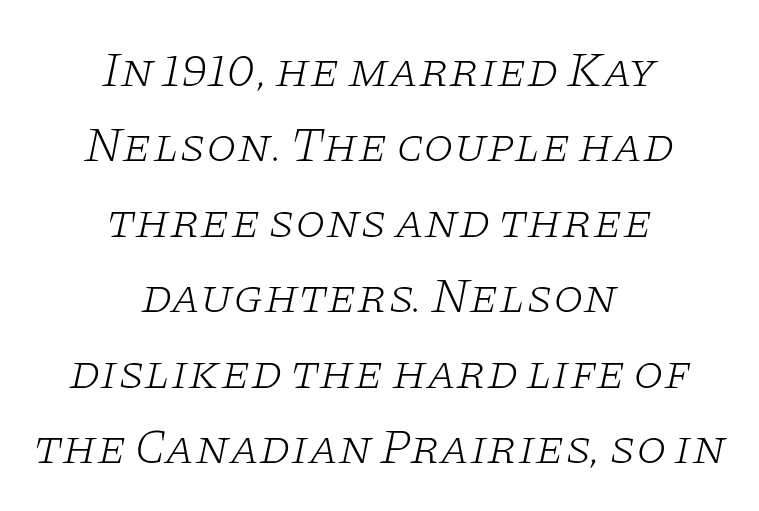
If you folded the block vertically in half, each line would mirror itself in length. Look at the tracking — it's just the regular setting, nothing added. Style check: oblique. Each new line begins a customary step beneath the previous one. Stems here are at most as thick as an everyday book face. Does the type have serifs? Yes, each stem ends in a small foot.
